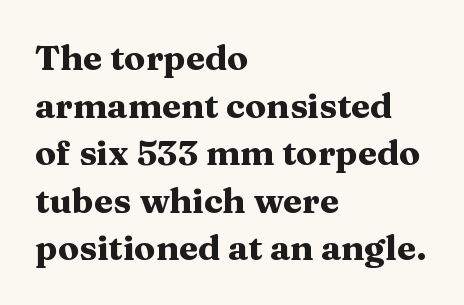
The image shows 35 px heavy, wide serif type, upright; set left-aligned, normal line spacing (1.36x), normal letter spacing, not underlined; medium stroke contrast and a medium x-height.
